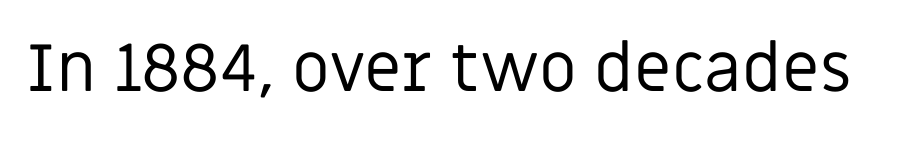
The image shows 67 px regular-weight sans-serif type, upright; set normal letter spacing, not underlined; low stroke contrast and a large x-height.
